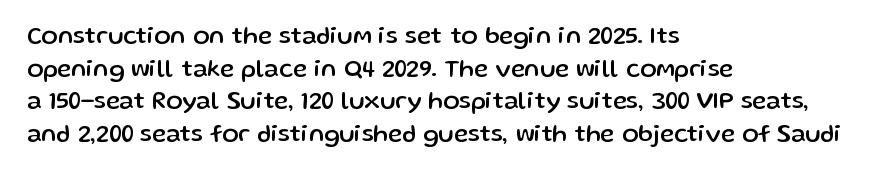
The vertical gap from one line to the next is medium. The rendering keeps characters at their native spacing. The axis of the letterforms is exactly vertical. Bare-footed words on every line. In CSS terms this would be text-align: left.
